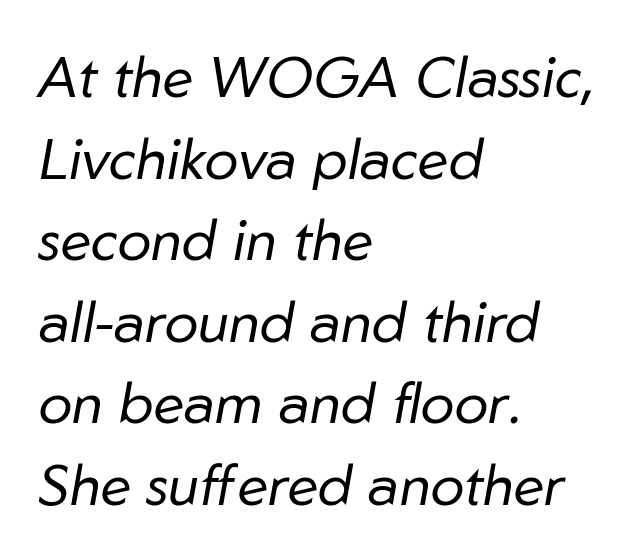
Bare-footed words on every line. Proportional: the letters do not fall into vertical columns. The letters are slanted; this is an italic face. Reading down the block, your eye returns to a fixed left position each line.
